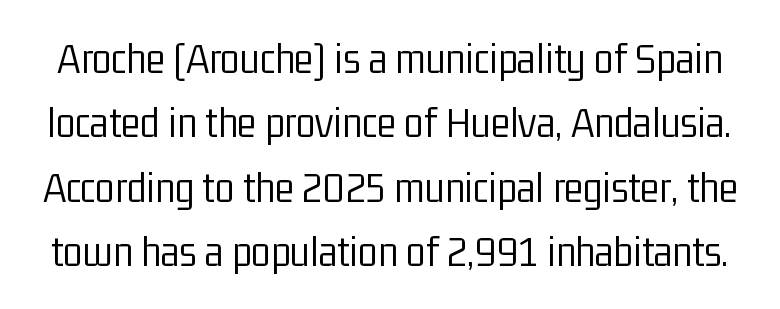
Glance below the letters and you will spot only blank space. Looks like regular typesetting: each glyph gets only the width it needs. If you drew a line through each stem, it would be perfectly vertical. The font family rendered here belongs to the sans-serif group. The cut favours lightness, reaching ordinary text weight at its darkest. A typesetter would call this leading conventional body-copy spacing.
